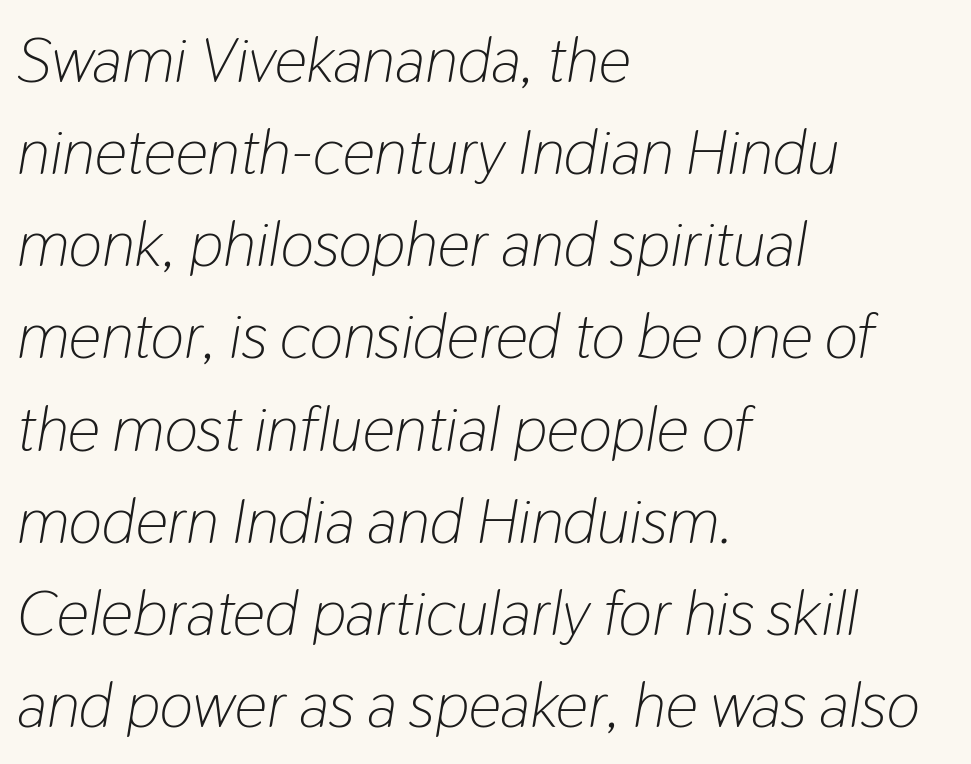
The strokes are not fattened; the text isn't bold. Nobody drew a line under any word here. Do the characters align in a grid? No, the font is proportional. This sample keeps an unexceptional amount of space between lines. Line starts are locked; line ends wander. No extra tracking has been applied to these lines.
